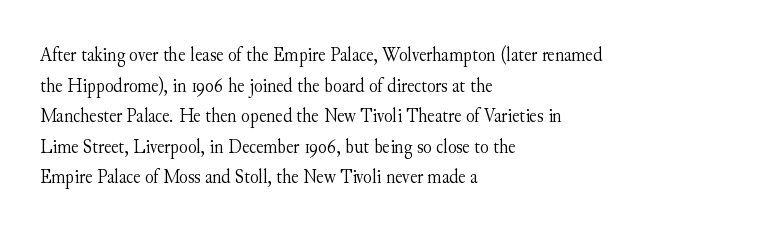
{"italic": "no", "bold": "no", "underline": "no", "align": "left", "line_spacing": "normal", "line_spacing_ratio": 1.53, "letter_spacing": "normal", "letter_spacing_em": 0.0, "glyph_px": 20}
